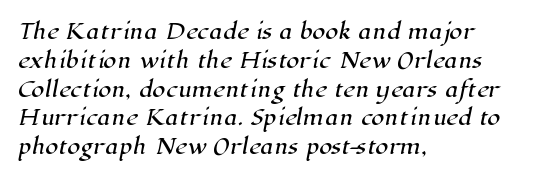
{"underline": "no", "align": "left", "line_spacing": "normal", "line_spacing_ratio": 1.37, "letter_spacing": "normal", "letter_spacing_em": 0.0, "glyph_px": 21}
